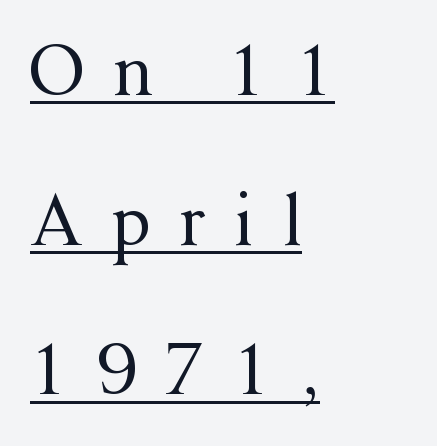
Substantial extra tracking has been applied to these lines. Unlike italic type, these characters show no tilt at all. This is not heavy type; no bold has been used. This sample trades compactness for vertical openness between lines.
